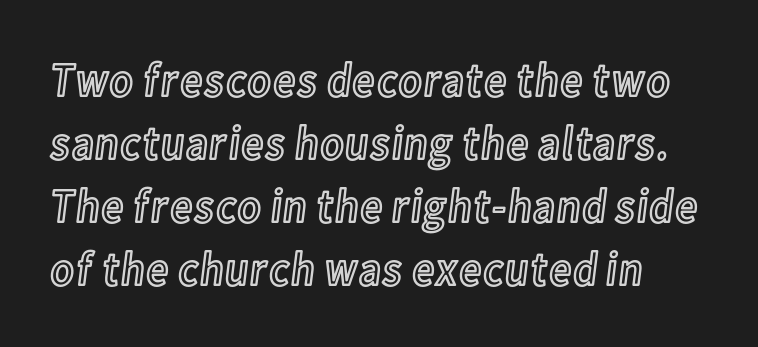
Q: Is the text italic (slanted)? A: Yes.
Q: Is the text underlined? A: No.
Q: How is the paragraph aligned? A: Left-aligned.
Q: Is the spacing between letters normal or unusually wide? A: Normal.
Q: Is the spacing between lines tight, normal or loose? A: Normal.
Q: Width (condensed, normal, or wide)? A: Condensed.
Q: x-height? A: Medium.
Q: Monospaced? A: No.
